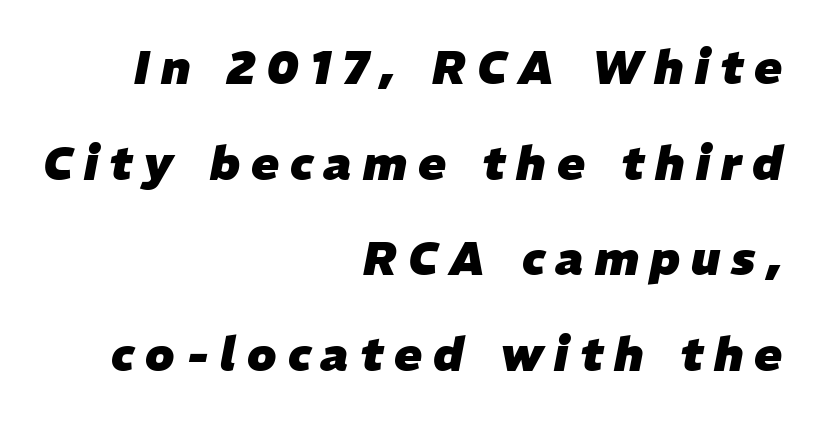
Q: Is the text bold? A: Yes.
Q: Is the text italic (slanted)? A: Yes, it leans right by about 11 degrees.
Q: Is the text underlined? A: No.
Q: How is the paragraph aligned? A: Right-aligned.
Q: Is the spacing between letters normal or unusually wide? A: Unusually wide.
Q: Is the spacing between lines tight, normal or loose? A: Loose.
Q: Width (condensed, normal, or wide)? A: Normal.
Q: Stroke contrast? A: Low.
Q: x-height? A: Medium.
Q: Monospaced? A: No.
